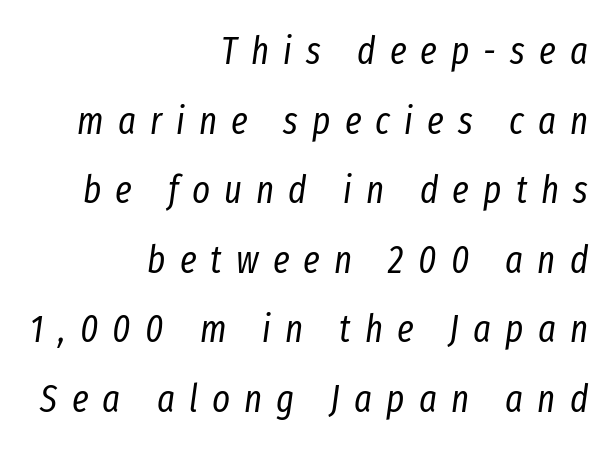
Varying glyph widths throughout — classic text-font behaviour. Every character sits at an angle, as italics do. A quiet, ordinary-to-light weight characterises the typeface. Letters rest on an invisible, unmarked baseline. The line texture is sparse and dotted thanks to wide tracking. In CSS terms this would be text-align: right.
